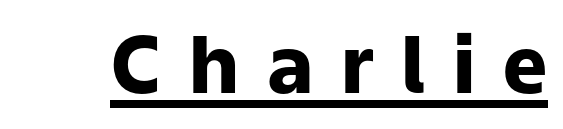
The image shows 79 px heavy sans-serif type, upright; set unusually wide letter spacing (+0.35 em), underlined; low stroke contrast and a medium x-height.
